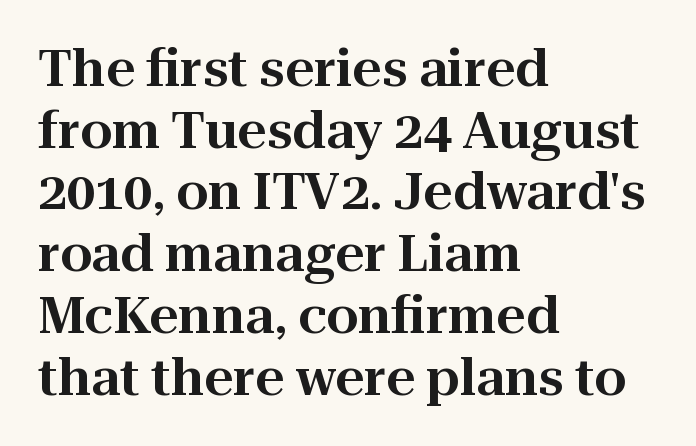
{"serif": "yes", "italic": "no", "width": "normal", "stroke_contrast": "high", "x_height": "medium", "monospaced": "no", "underline": "no", "align": "left", "line_spacing_ratio": 1.21, "letter_spacing": "normal", "letter_spacing_em": 0.0, "glyph_px": 51}
